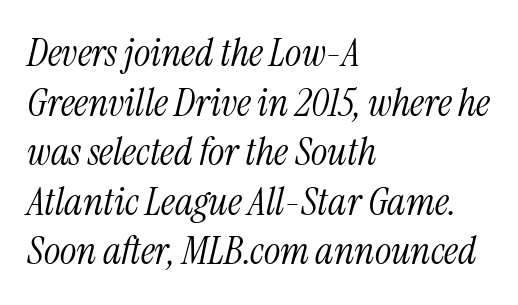
{"serif": "yes", "italic": "yes", "lean": "right", "slant_degrees": 13, "bold": "no", "weight": "light", "width": "condensed", "stroke_contrast": "medium", "x_height": "medium", "monospaced": "no", "underline": "no", "align": "left", "line_spacing": "normal", "line_spacing_ratio": 1.27, "letter_spacing": "normal", "letter_spacing_em": 0.0, "glyph_px": 39}
